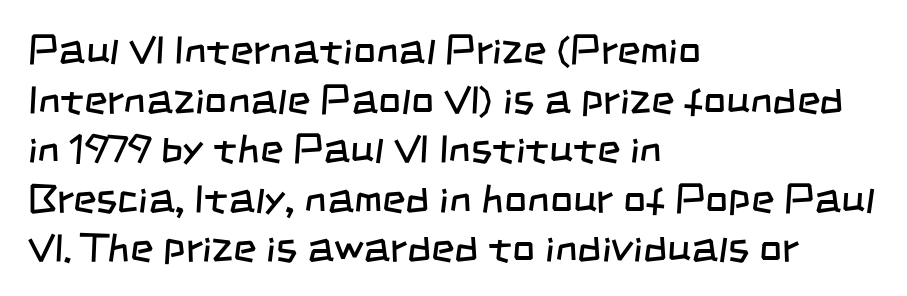
You can tell from the bare stems that sans-serif type was used. All the whitespace from short lines collects on the right. Students, note that the glyphs here touch the page at normal intervals. Is this a fixed-width face? No — the glyphs have proportional, varying widths. The gap between lines stays unmarked.
